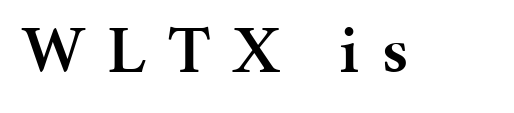
Q: Is the text bold? A: Semi-bold.
Q: Is the text italic (slanted)? A: No, it is upright.
Q: Is the typeface a serif or a sans-serif typeface? A: Serif.
Q: Is the text underlined? A: No.
Q: Is the spacing between letters normal or unusually wide? A: Unusually wide.
Q: Width (condensed, normal, or wide)? A: Normal.
Q: Stroke contrast? A: Medium.
Q: x-height? A: Medium.
Q: Monospaced? A: No.
